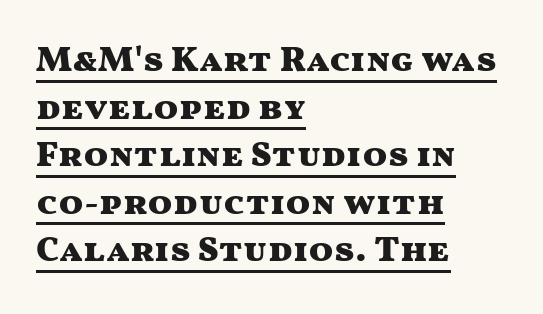
The image shows 36 px heavy, wide sans-serif type, upright; set left-aligned, normal line spacing (1.32x), normal letter spacing, underlined; medium stroke contrast and a medium x-height.
